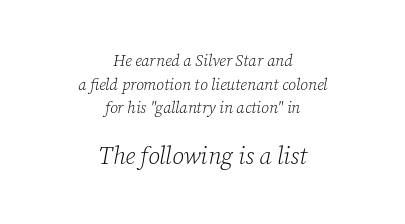
Q: Is the text bold? A: No.
Q: Is the text italic (slanted)? A: Yes, it leans right by about 12 degrees.
Q: Is the text underlined? A: No.
Q: How is the paragraph aligned? A: Centered.
Q: Is the spacing between letters normal or unusually wide? A: Normal.
Q: Is the spacing between lines tight, normal or loose? A: Normal.
Q: Which block of text is set in a larger size, the first (top) or the second (bottom)? A: The second (bottom) one.
